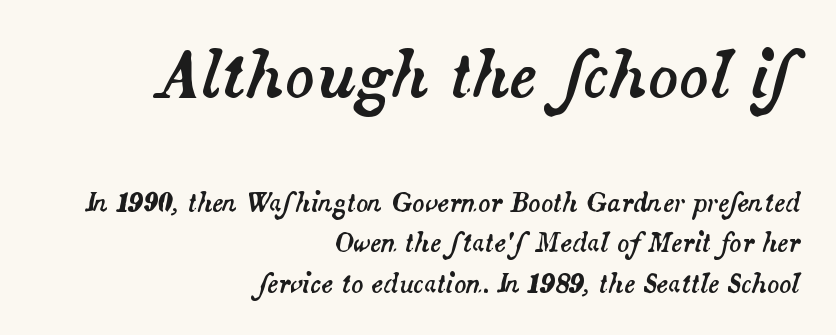
{"italic": "yes", "lean": "right", "slant_degrees": 14, "width": "normal", "stroke_contrast": "medium", "x_height": "small", "monospaced": "no", "underline": "no", "align": "right", "line_spacing": "normal", "line_spacing_ratio": 1.63, "letter_spacing": "normal", "letter_spacing_em": 0.0, "larger_block": "first", "size_ratio": 2.48, "glyph_px": 62}
